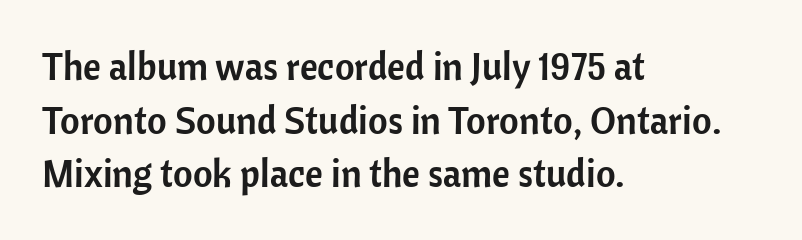
{"serif": "no", "italic": "no", "width": "normal", "stroke_contrast": "low", "x_height": "medium", "monospaced": "no", "underline": "no", "align": "left", "line_spacing": "normal", "line_spacing_ratio": 1.41, "letter_spacing": "normal", "letter_spacing_em": 0.0, "glyph_px": 38}
